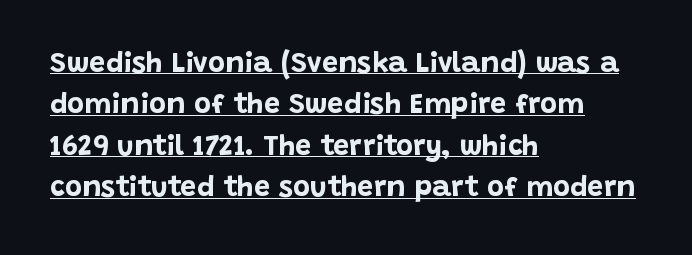
A typographer would call this underscored text. Nope, no serifs anywhere on these letters. The lettering holds an erect, upright posture throughout. Spacing between characters is what you'd get straight out of the box.
